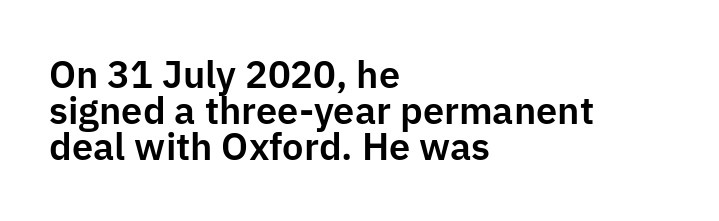
Q: Is the text italic (slanted)? A: No, it is upright.
Q: Is the typeface a serif or a sans-serif typeface? A: Sans-serif.
Q: Is the text underlined? A: No.
Q: How is the paragraph aligned? A: Left-aligned.
Q: Is the spacing between letters normal or unusually wide? A: Normal.
Q: Is the spacing between lines tight, normal or loose? A: Tight.
Q: Width (condensed, normal, or wide)? A: Normal.
Q: Stroke contrast? A: Low.
Q: x-height? A: Medium.
Q: Monospaced? A: No.
